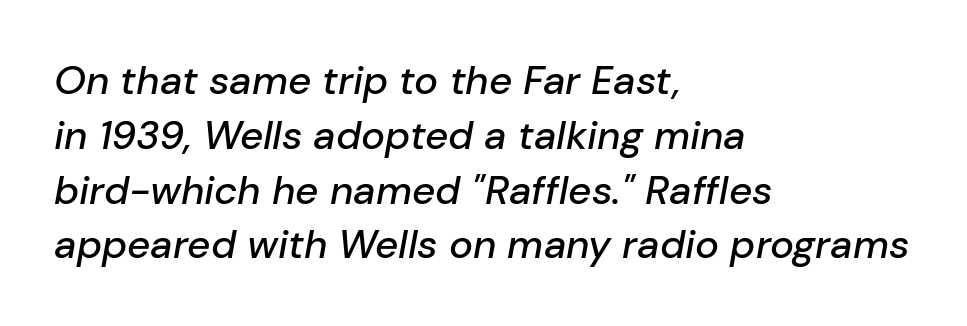
Whoever set this chose a conventional vertical rhythm. Every character sits at an angle, as italics do. A bare baseline throughout the passage. The text block is weighted toward the left margin, trailing off unevenly rightward. Looks like regular typesetting: each glyph gets only the width it needs.
